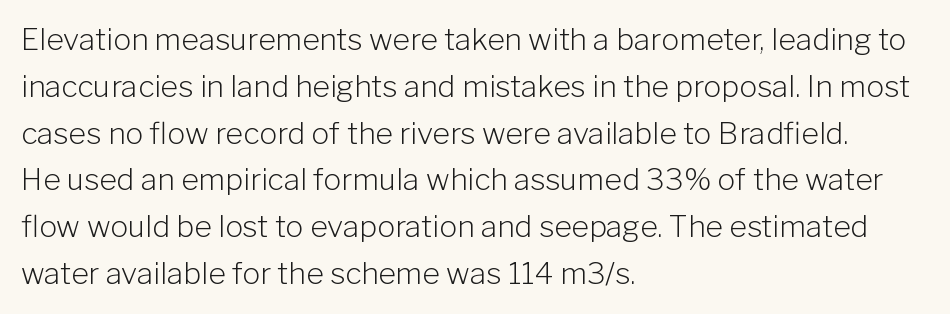
No italicization has been applied; the sample stays upright. Typographically, this falls in the sans-serif category. Plain, unruled lines of type. No heavy texture on the line: the type isn't bold.
